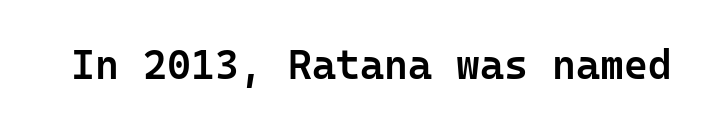
{"serif": "no", "italic": "no", "bold": "semi", "weight": "semibold", "width": "normal", "stroke_contrast": "low", "x_height": "medium", "monospaced": "yes", "underline": "no", "letter_spacing": "normal", "letter_spacing_em": 0.0, "glyph_px": 41}
